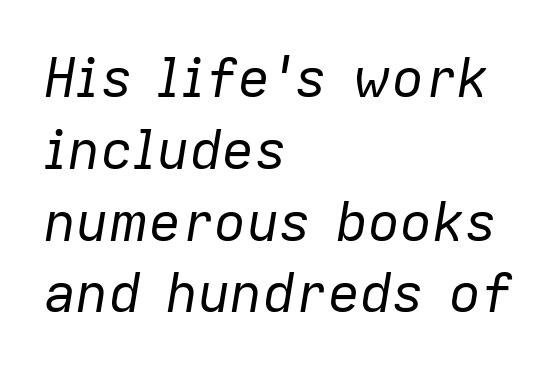
One glance says typical: line gaps are just what's usual. Is the type heavy? It reads as light-to-regular instead. These lines stack with their left ends in a neat column. Note the varied advance widths — an 'i' is clearly narrower than an 'm'. The axis of the letterforms is tilted away from vertical. Is the letter spacing exaggerated? No — it looks like the ordinary default.
